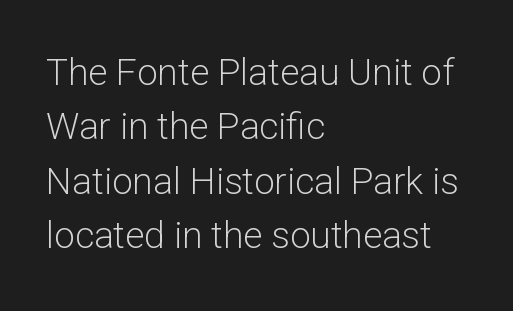
Varying glyph widths throughout — classic text-font behaviour. Look at the bottom of the vertical strokes: they stop flat, with no serifs. Honestly, the row spacing looks completely unremarkable. The passage shown is not bold in any degree.
